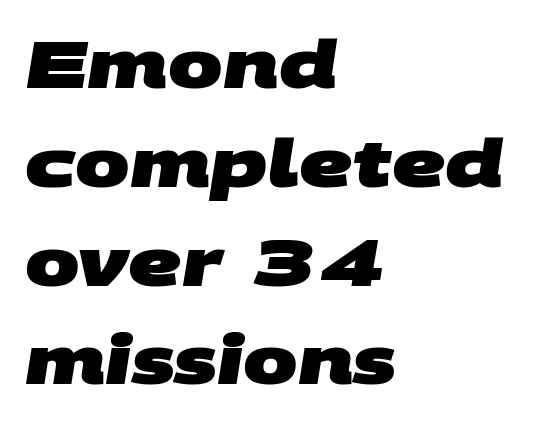
The image shows 65 px heavy, wide sans-serif type; set left-aligned, normal line spacing (1.52x), normal letter spacing, not underlined; medium stroke contrast and a large x-height.
